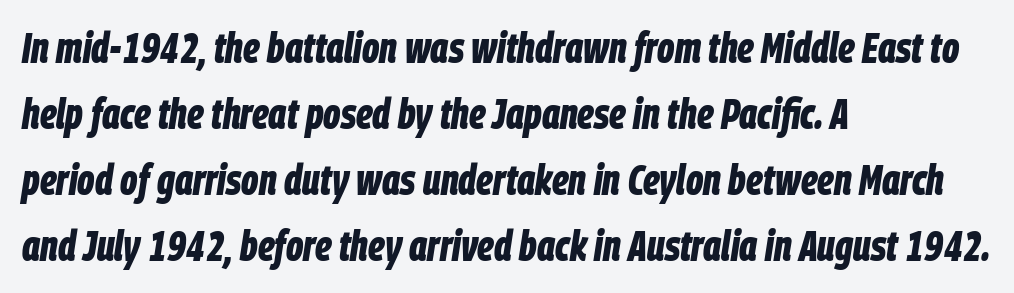
Q: Is the text bold? A: Yes.
Q: Is the text italic (slanted)? A: Yes, it leans right by about 9 degrees.
Q: Is the text underlined? A: No.
Q: How is the paragraph aligned? A: Left-aligned.
Q: Is the spacing between letters normal or unusually wide? A: Normal.
Q: Is the spacing between lines tight, normal or loose? A: Normal.
Q: Width (condensed, normal, or wide)? A: Condensed.
Q: Stroke contrast? A: Low.
Q: x-height? A: Large.
Q: Monospaced? A: No.
